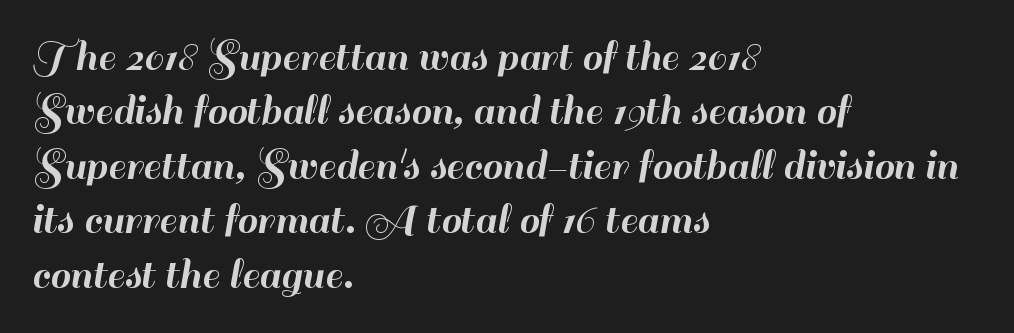
Q: Is the text italic (slanted)? A: Yes.
Q: Is the typeface a serif or a sans-serif typeface? A: Sans-serif.
Q: Is the text underlined? A: No.
Q: How is the paragraph aligned? A: Left-aligned.
Q: Is the spacing between letters normal or unusually wide? A: Normal.
Q: Width (condensed, normal, or wide)? A: Normal.
Q: Stroke contrast? A: High.
Q: x-height? A: Small.
Q: Monospaced? A: No.
